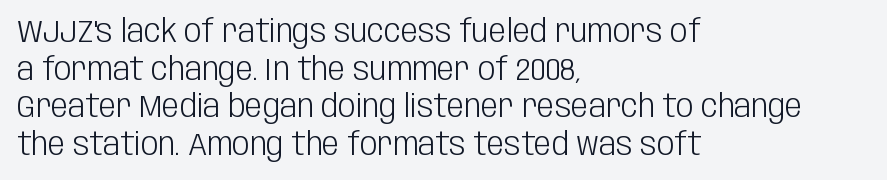
{"serif": "no", "italic": "no", "bold": "no", "weight": "light", "width": "condensed", "stroke_contrast": "low", "x_height": "large", "monospaced": "no", "underline": "no", "align": "left", "line_spacing_ratio": 1.21, "letter_spacing": "normal", "letter_spacing_em": 0.0, "glyph_px": 31}
